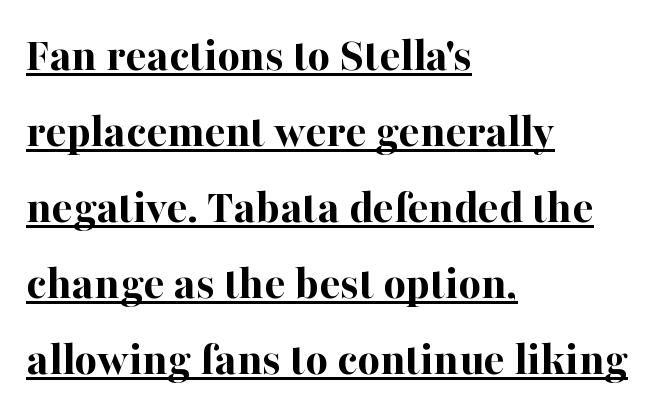
{"serif": "yes", "italic": "no", "bold": "yes", "weight": "bold", "width": "normal", "stroke_contrast": "high", "x_height": "medium", "monospaced": "no", "underline": "yes", "align": "left", "line_spacing": "normal", "line_spacing_ratio": 1.55, "letter_spacing": "normal", "letter_spacing_em": 0.0, "glyph_px": 49}
